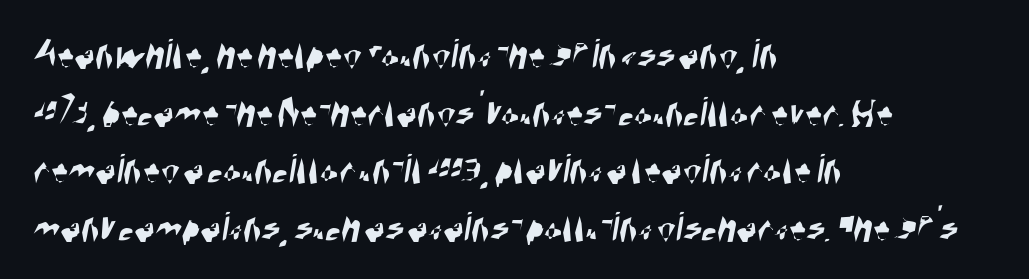
Q: Is the typeface a serif or a sans-serif typeface? A: Sans-serif.
Q: Is the text underlined? A: No.
Q: How is the paragraph aligned? A: Left-aligned.
Q: Is the spacing between letters normal or unusually wide? A: Normal.
Q: Is the spacing between lines tight, normal or loose? A: Normal.
Q: Width (condensed, normal, or wide)? A: Condensed.
Q: Stroke contrast? A: High.
Q: x-height? A: Large.
Q: Monospaced? A: No.
